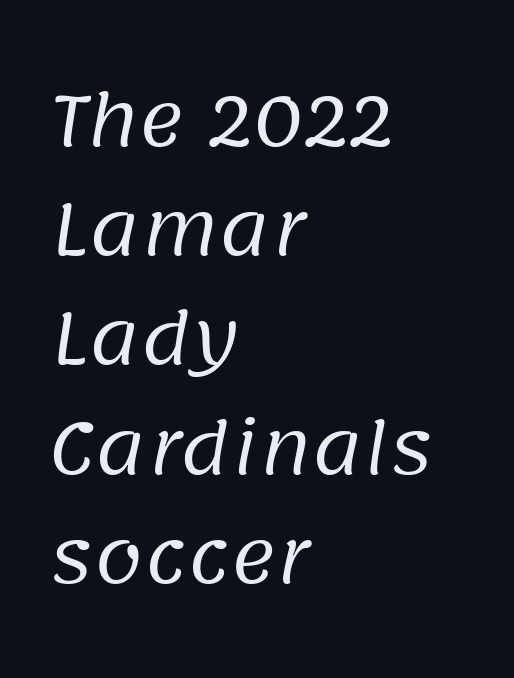
Each letter keeps its own natural width here, so spacing adapts to shape. Caption: face not bold, strokes unweighted. Descender tails drop into unmarked territory. Horizontal bands of white between lines are of average thickness.
